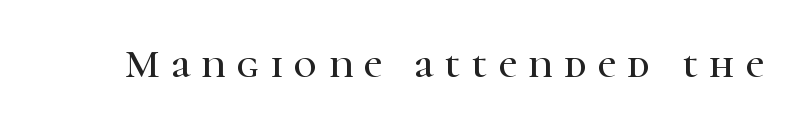
The image shows 40 px serif type, upright; set unusually wide letter spacing (+0.29 em), not underlined; high stroke contrast and a medium x-height.
